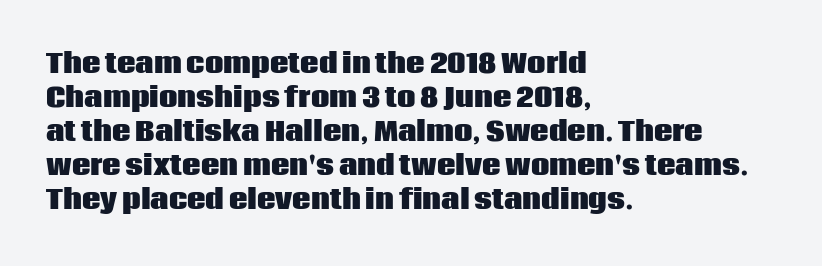
The image shows 26 px bold type, upright; set left-aligned, normal line spacing (1.31x), normal letter spacing, not underlined.
